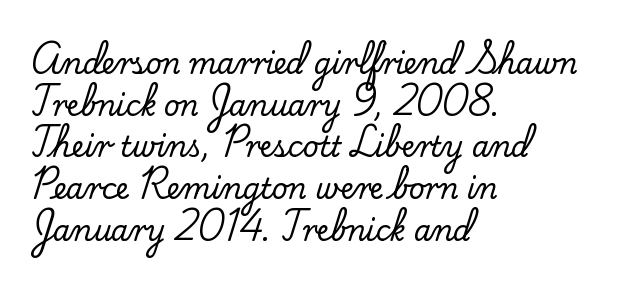
Q: Is the text italic (slanted)? A: Yes.
Q: Is the typeface a serif or a sans-serif typeface? A: Serif.
Q: Is the text underlined? A: No.
Q: How is the paragraph aligned? A: Left-aligned.
Q: Is the spacing between letters normal or unusually wide? A: Normal.
Q: Is the spacing between lines tight, normal or loose? A: Normal.
Q: Width (condensed, normal, or wide)? A: Normal.
Q: Stroke contrast? A: Low.
Q: x-height? A: Small.
Q: Monospaced? A: No.
